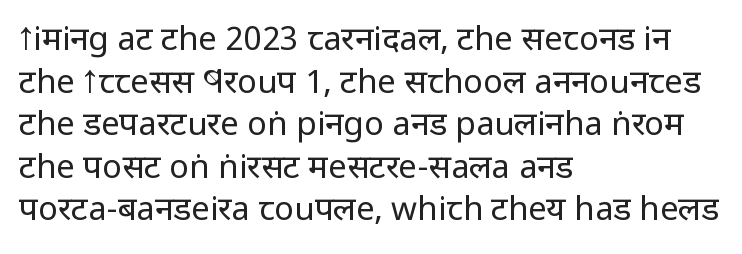
The image shows 33 px regular-weight, condensed sans-serif type, upright; set left-aligned, normal line spacing (1.29x), normal letter spacing, not underlined; low stroke contrast and a large x-height.
